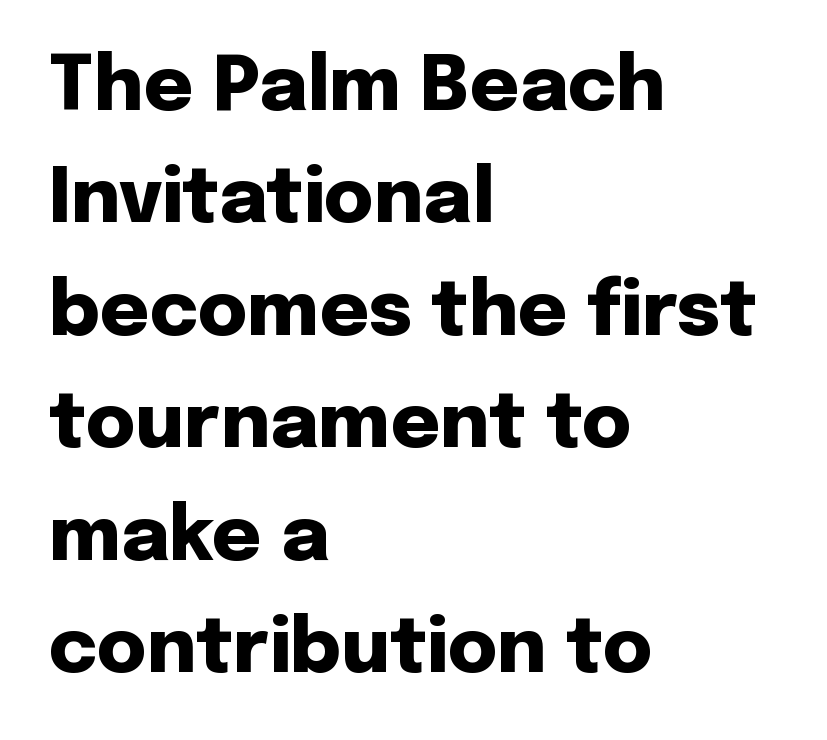
Students, observe: this is what conventionally led text looks like. Compared with typical body copy, the letter spacing here is the same. The ragged edge is on the right, which tells us the setting is flush left. As a designer I'd log this as weight 700, bold.
